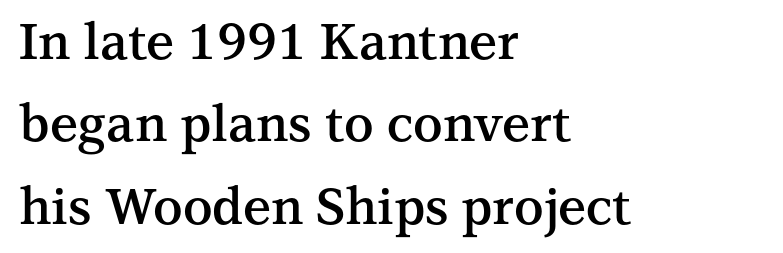
The image shows 50 px semibold serif type, upright; set left-aligned, normal line spacing (1.65x), normal letter spacing, not underlined; medium stroke contrast and a medium x-height.
